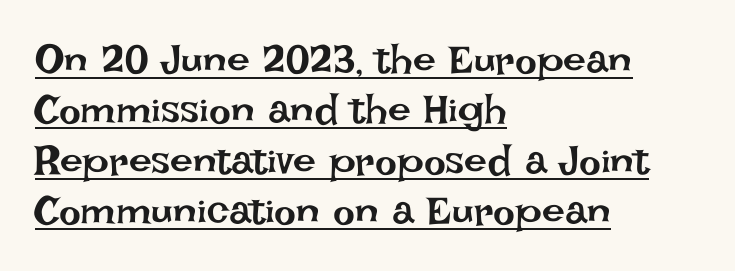
The image shows 41 px regular-weight type, upright; set left-aligned, line spacing 1.23x, normal letter spacing, underlined; low stroke contrast and a large x-height.
